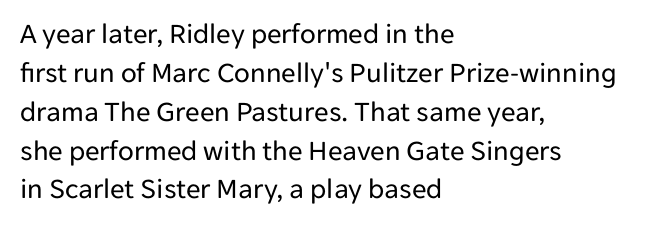
{"serif": "no", "italic": "no", "bold": "no", "weight": "regular", "width": "normal", "stroke_contrast": "low", "x_height": "medium", "monospaced": "no", "underline": "no", "align": "left", "line_spacing": "normal", "line_spacing_ratio": 1.34, "letter_spacing": "normal", "letter_spacing_em": 0.0, "glyph_px": 29}
